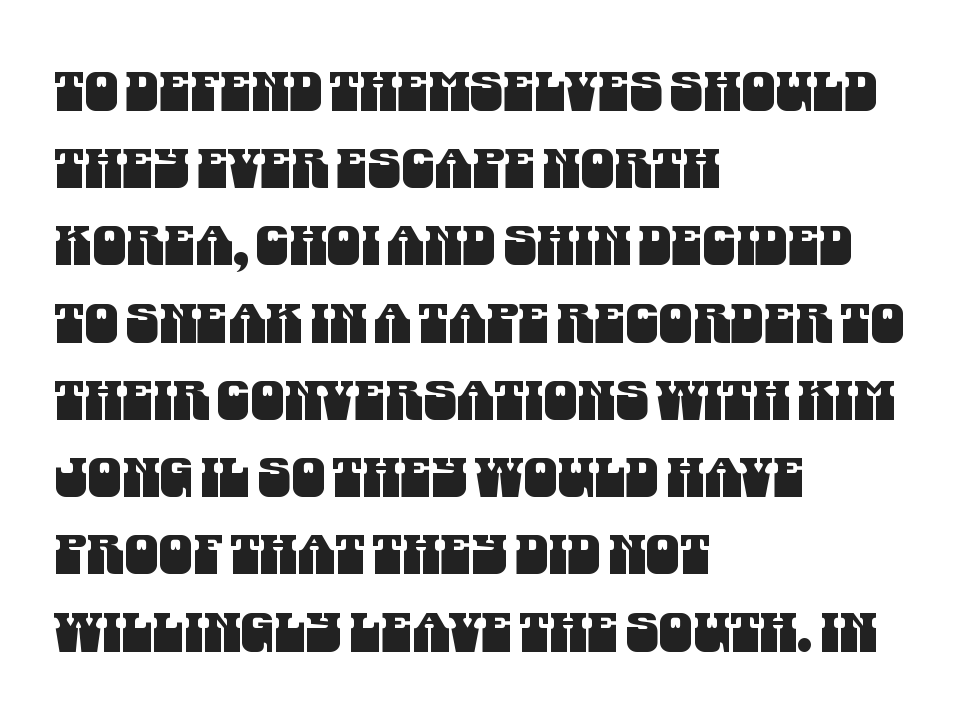
{"serif": "no", "width": "condensed", "stroke_contrast": "medium", "x_height": "large", "monospaced": "no", "underline": "no", "align": "left", "line_spacing": "normal", "line_spacing_ratio": 1.43, "letter_spacing": "normal", "letter_spacing_em": 0.0, "glyph_px": 54}
